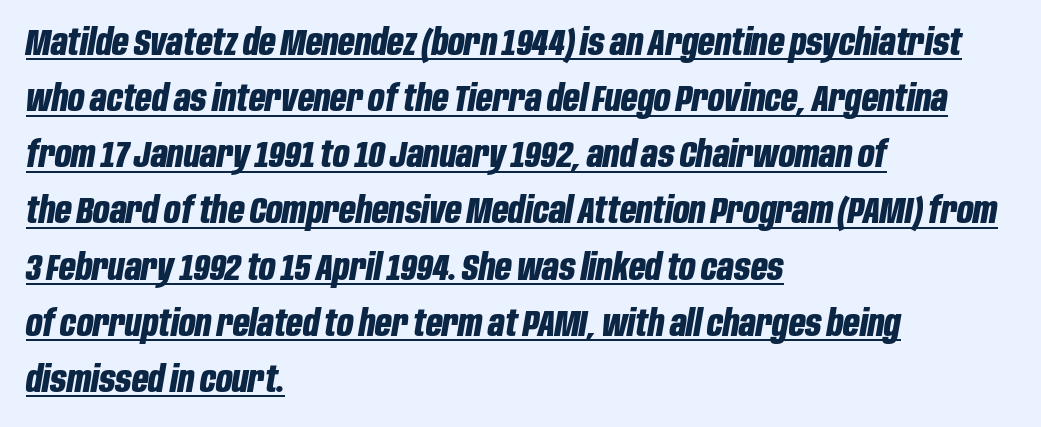
Q: Is the text bold? A: Yes.
Q: Is the text italic (slanted)? A: Yes, it leans right by about 10 degrees.
Q: Is the text underlined? A: Yes.
Q: How is the paragraph aligned? A: Left-aligned.
Q: Is the spacing between letters normal or unusually wide? A: Normal.
Q: Is the spacing between lines tight, normal or loose? A: Normal.
Q: Width (condensed, normal, or wide)? A: Condensed.
Q: Stroke contrast? A: Low.
Q: x-height? A: Large.
Q: Monospaced? A: No.
